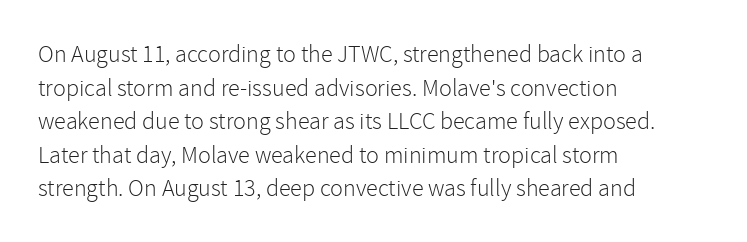
{"italic": "no", "bold": "no", "underline": "no", "align": "left", "line_spacing": "normal", "line_spacing_ratio": 1.4, "letter_spacing": "normal", "letter_spacing_em": 0.0, "glyph_px": 24}
